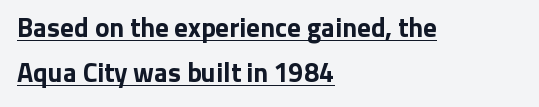
{"italic": "no", "bold": "yes", "underline": "yes", "align": "left", "line_spacing": "normal", "line_spacing_ratio": 1.67, "letter_spacing": "normal", "letter_spacing_em": 0.0, "glyph_px": 27}
